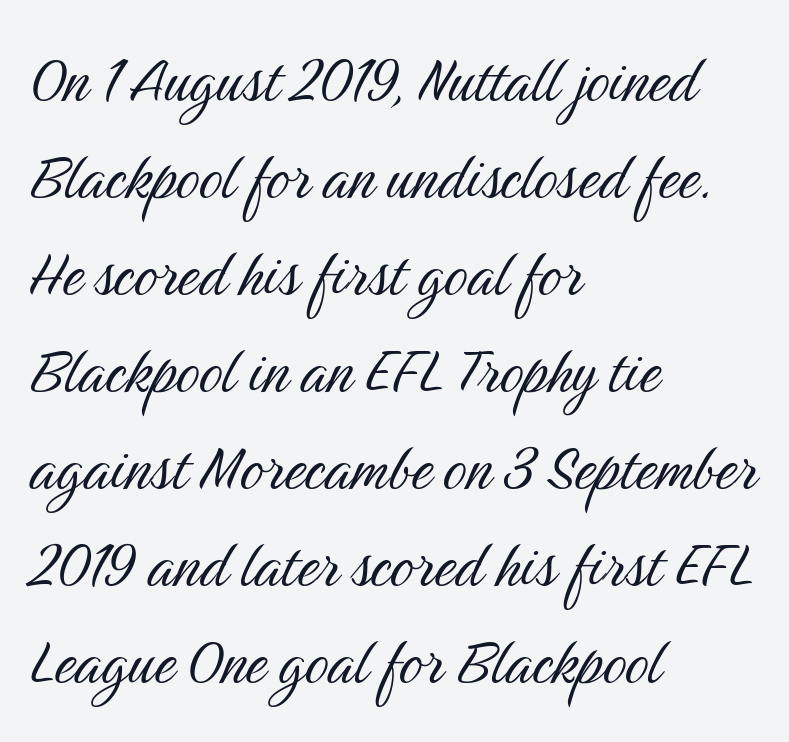
{"serif": "no", "bold": "no", "weight": "light", "width": "condensed", "stroke_contrast": "medium", "x_height": "medium", "monospaced": "no", "underline": "no", "align": "left", "line_spacing": "normal", "line_spacing_ratio": 1.31, "letter_spacing": "normal", "letter_spacing_em": 0.0, "glyph_px": 74}
